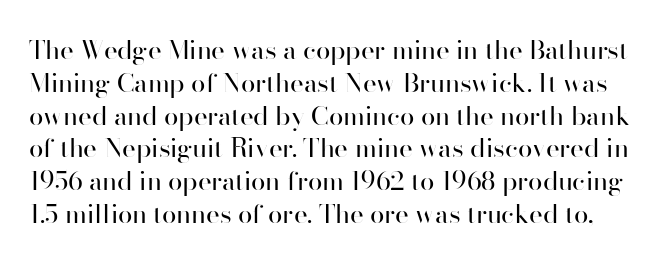
The image shows 26 px text type, upright; set normal line spacing (1.26x), normal letter spacing, not underlined.
